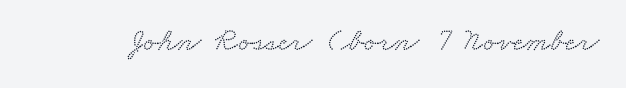
This sample has the flowing, uneven cadence of proportional lettering. Compared with typical body copy, the letter spacing here is the same. Descenders hang freely into open space.
